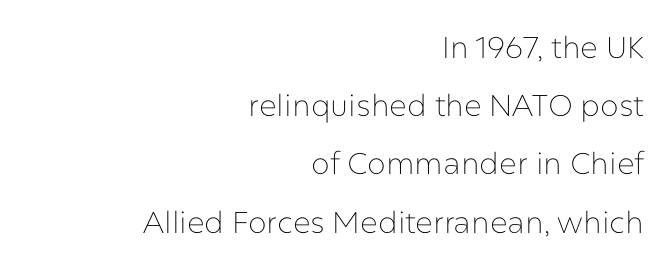
Q: Is the text bold? A: No.
Q: Is the text italic (slanted)? A: No, it is upright.
Q: Is the typeface a serif or a sans-serif typeface? A: Sans-serif.
Q: Is the text underlined? A: No.
Q: How is the paragraph aligned? A: Right-aligned.
Q: Is the spacing between letters normal or unusually wide? A: Normal.
Q: Is the spacing between lines tight, normal or loose? A: Loose.
Q: Width (condensed, normal, or wide)? A: Normal.
Q: Stroke contrast? A: Low.
Q: x-height? A: Medium.
Q: Monospaced? A: No.
